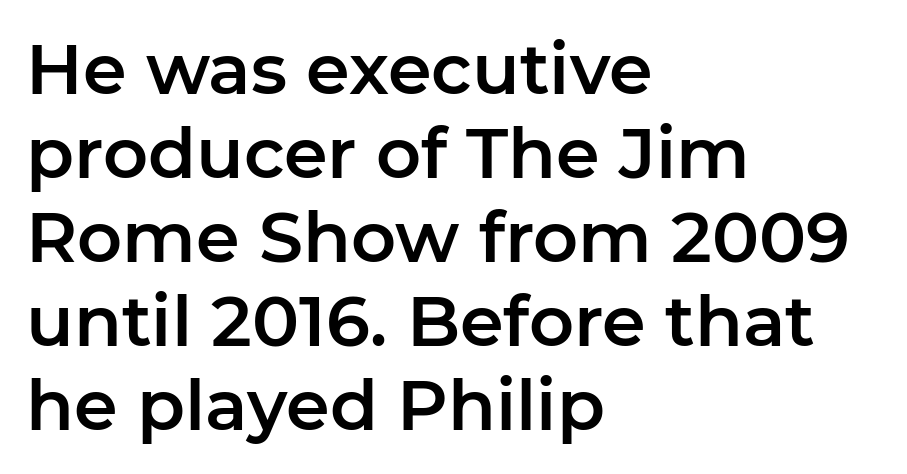
Q: Is the text italic (slanted)? A: No, it is upright.
Q: Is the typeface a serif or a sans-serif typeface? A: Sans-serif.
Q: Is the text underlined? A: No.
Q: How is the paragraph aligned? A: Left-aligned.
Q: Is the spacing between letters normal or unusually wide? A: Normal.
Q: Width (condensed, normal, or wide)? A: Normal.
Q: Stroke contrast? A: Low.
Q: x-height? A: Medium.
Q: Monospaced? A: No.
